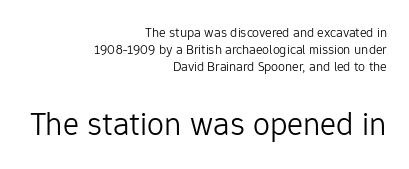
The lines in this sample share a right terminus and differ only in where they begin. This is the regular roman posture of the typeface. The designer gave the closing block more size than the opening block. No letter is thick-stroked: the sample isn't bold. These lines keep a tight, regular rhythm from letter to letter. Type style note: lacks serifs.
